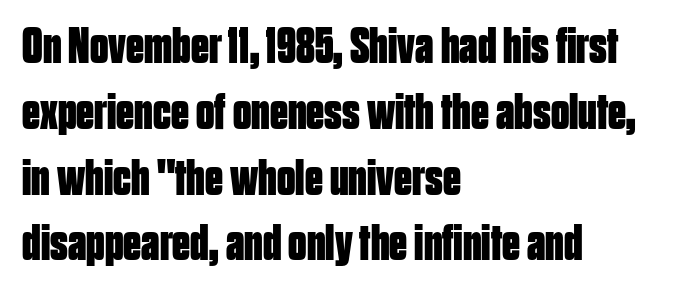
The lettering holds an erect, upright posture throughout. Leading: standard. No word sits above an underline. Thick stems and heavy bowls — unmistakably bold.
